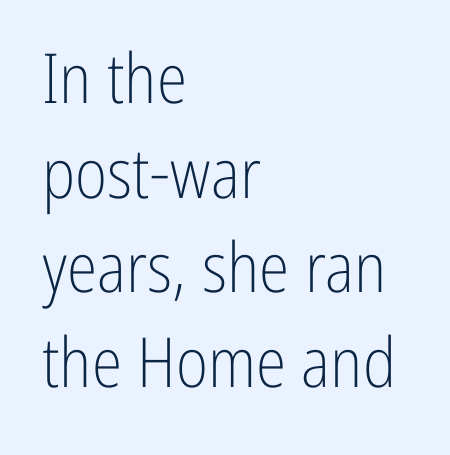
The image shows 69 px light, condensed sans-serif type, upright; set left-aligned, normal line spacing (1.37x), normal letter spacing, not underlined; low stroke contrast and a medium x-height.
